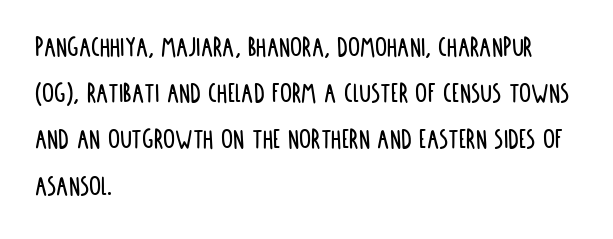
Q: Is the text italic (slanted)? A: No, it is upright.
Q: Is the typeface a serif or a sans-serif typeface? A: Sans-serif.
Q: Is the text underlined? A: No.
Q: How is the paragraph aligned? A: Left-aligned.
Q: Is the spacing between letters normal or unusually wide? A: Normal.
Q: Is the spacing between lines tight, normal or loose? A: Normal.
Q: Width (condensed, normal, or wide)? A: Condensed.
Q: Stroke contrast? A: Low.
Q: x-height? A: Large.
Q: Monospaced? A: No.
